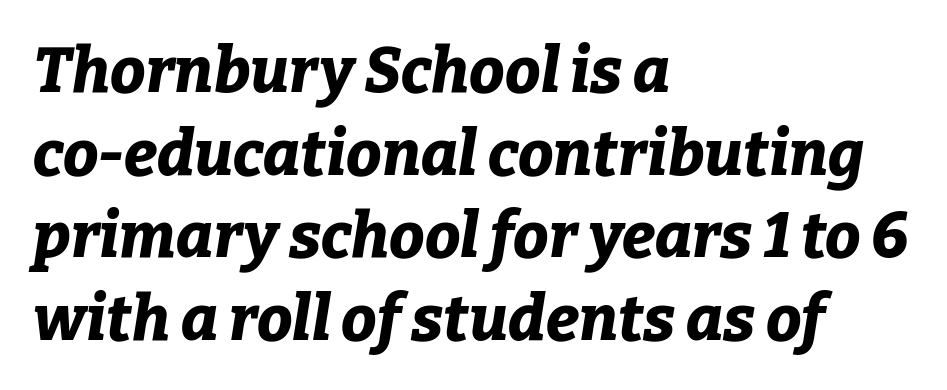
Q: Is the text bold? A: Yes.
Q: Is the text italic (slanted)? A: Yes, it leans right by about 9 degrees.
Q: Is the text underlined? A: No.
Q: How is the paragraph aligned? A: Left-aligned.
Q: Is the spacing between letters normal or unusually wide? A: Normal.
Q: Is the spacing between lines tight, normal or loose? A: Normal.
Q: Width (condensed, normal, or wide)? A: Normal.
Q: Stroke contrast? A: Low.
Q: x-height? A: Medium.
Q: Monospaced? A: No.
